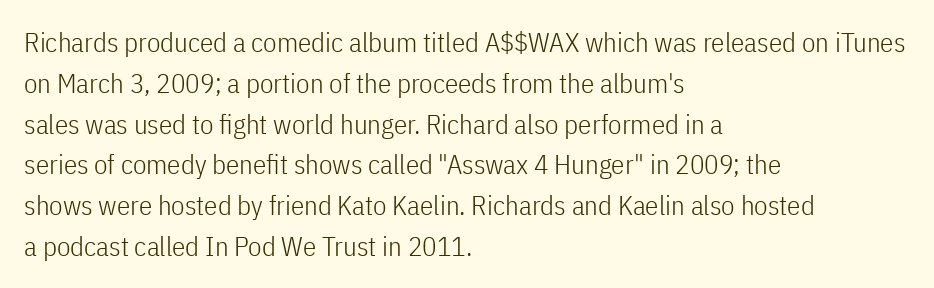
Q: Is the text bold? A: No.
Q: Is the text italic (slanted)? A: No, it is upright.
Q: Is the text underlined? A: No.
Q: How is the paragraph aligned? A: Left-aligned.
Q: Is the spacing between letters normal or unusually wide? A: Normal.
Q: Is the spacing between lines tight, normal or loose? A: Normal.
